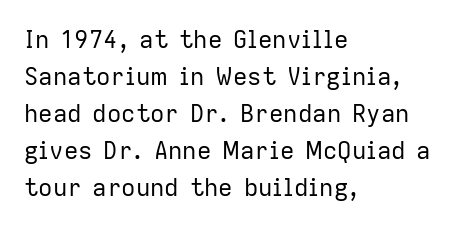
Vertical strokes here are truly vertical. Every row of glyphs begins at an identical x-position on the left. Between one letter and the next there's only the usual sliver of space. Only glyphs here, with clear space below each row.
